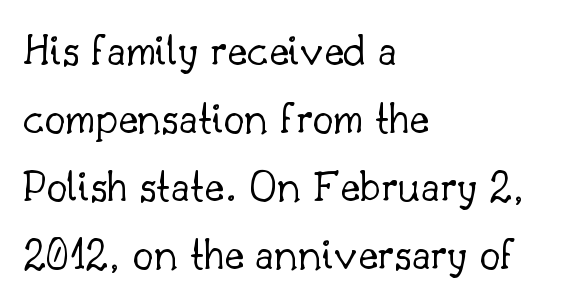
{"italic": "no", "bold": "no", "weight": "light", "width": "normal", "stroke_contrast": "low", "x_height": "small", "monospaced": "no", "underline": "no", "align": "left", "line_spacing": "normal", "line_spacing_ratio": 1.45, "letter_spacing": "normal", "letter_spacing_em": 0.0, "glyph_px": 47}
